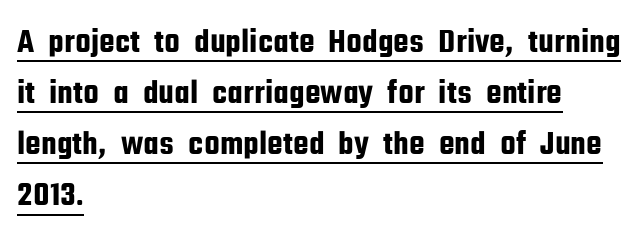
Tracking here is standard; glyphs follow each other at the usual distance. Classification — sans serif. Quick note: not italic, upright. Glance below the letters and you will spot a drawn line. Do the characters align in a grid? No, the font is proportional.
